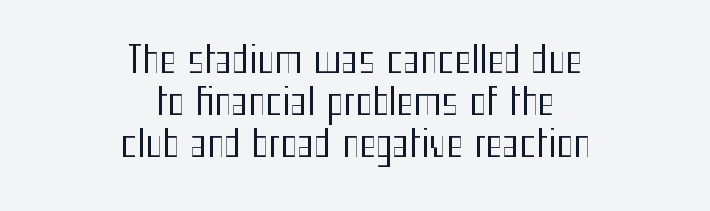
{"serif": "no", "italic": "no", "bold": "no", "weight": "regular", "width": "condensed", "stroke_contrast": "medium", "x_height": "medium", "monospaced": "no", "underline": "no", "align": "center", "line_spacing_ratio": 1.16, "letter_spacing": "normal", "letter_spacing_em": 0.0, "glyph_px": 36}
